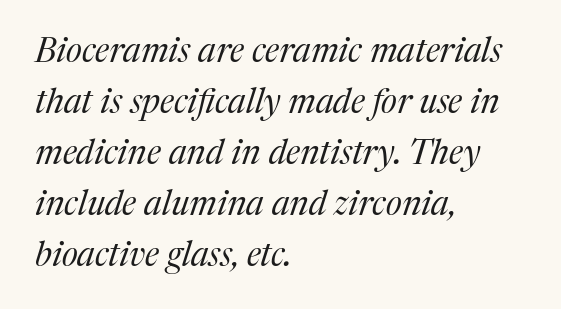
{"serif": "yes", "italic": "yes", "lean": "right", "slant_degrees": 17, "bold": "no", "weight": "regular", "width": "normal", "stroke_contrast": "medium", "x_height": "medium", "monospaced": "no", "underline": "no", "align": "left", "line_spacing": "normal", "line_spacing_ratio": 1.5, "letter_spacing": "normal", "letter_spacing_em": 0.0, "glyph_px": 34}
